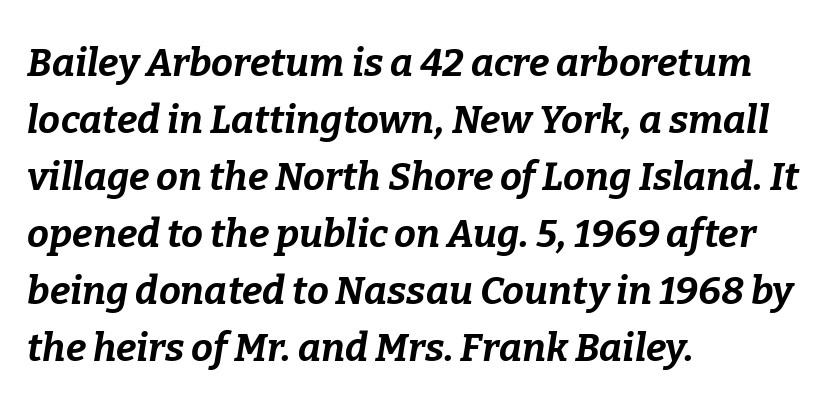
The image shows 39 px bold type, italic (leaning right); set left-aligned, normal line spacing (1.46x), normal letter spacing, not underlined; low stroke contrast and a medium x-height.
